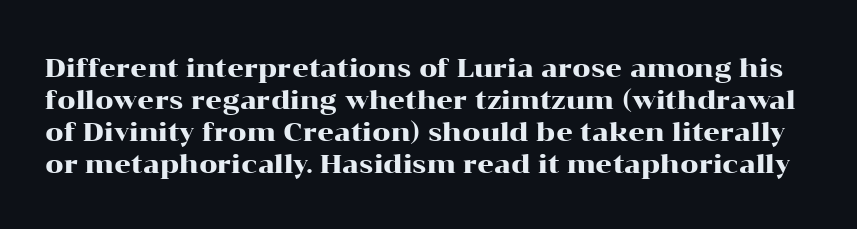
Q: Is the text italic (slanted)? A: No, it is upright.
Q: Is the text underlined? A: No.
Q: Is the spacing between letters normal or unusually wide? A: Normal.
